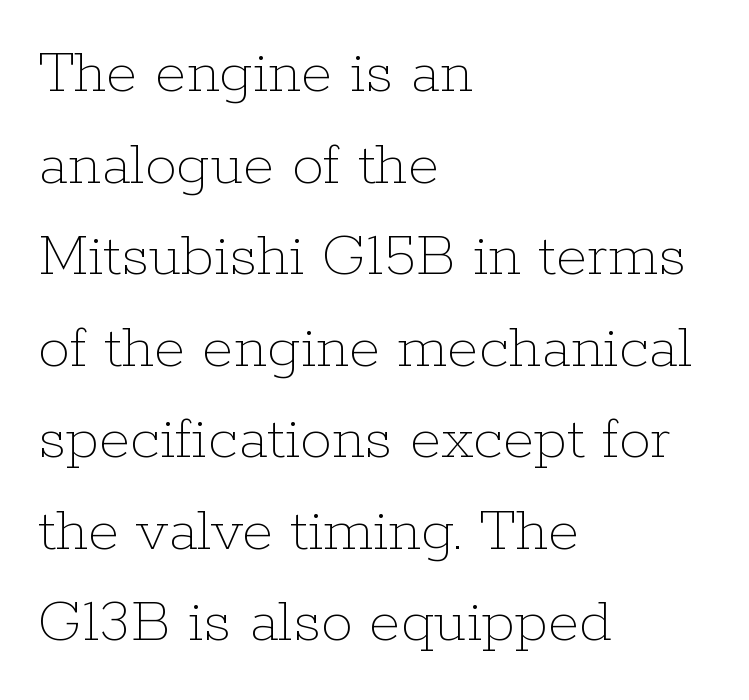
The image shows 64 px thin type, upright; set left-aligned, normal line spacing (1.43x), normal letter spacing, not underlined; low stroke contrast and a medium x-height.
